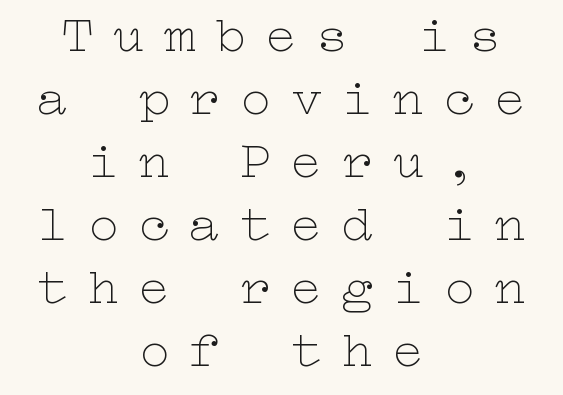
The image shows 52 px thin, wide type, upright; set centered, line spacing 1.21x, unusually wide letter spacing (+0.38 em), not underlined; low stroke contrast and a medium x-height.
